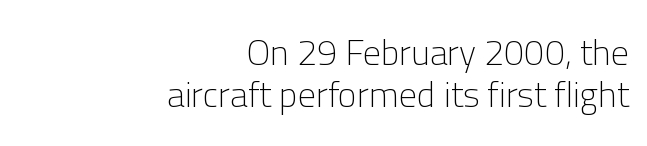
{"serif": "no", "italic": "no", "bold": "no", "weight": "light", "width": "normal", "stroke_contrast": "low", "x_height": "medium", "monospaced": "no", "underline": "no", "align": "right", "line_spacing_ratio": 1.16, "letter_spacing": "normal", "letter_spacing_em": 0.0, "glyph_px": 36}
